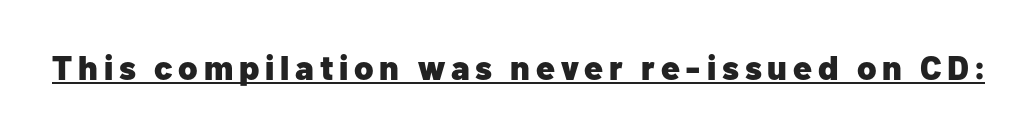
The image shows 34 px heavy sans-serif type, upright; set underlined; low stroke contrast and a medium x-height.
